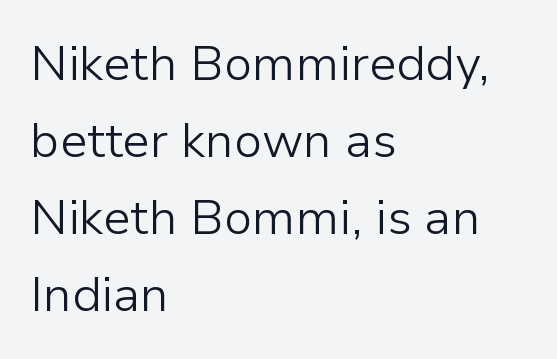
Beneath every word, the page is bare. Reading down the block, your eye returns to a fixed left position each line. Here the designer chose a conventional face with non-uniform glyph widths. This rendering employs a face without finishing strokes, i.e., a sans-serif. The gaps between neighbouring characters are ordinary and unremarkable. Is there any slant? The stems are plumb.
